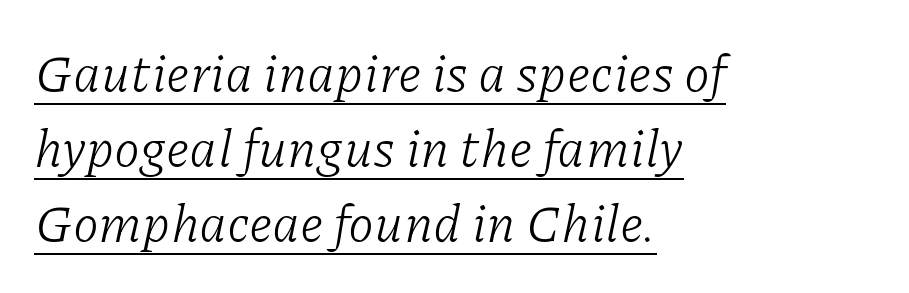
The image shows 52 px light serif type, italic (leaning right); set left-aligned, normal line spacing (1.44x), normal letter spacing, underlined; low stroke contrast and a medium x-height.
